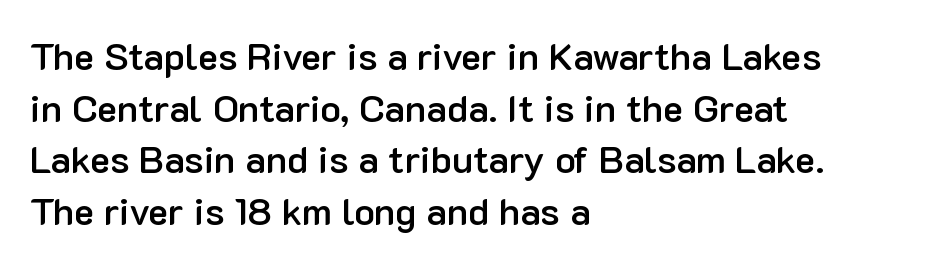
{"serif": "no", "italic": "no", "bold": "semi", "weight": "semibold", "width": "normal", "stroke_contrast": "low", "x_height": "medium", "monospaced": "no", "underline": "no", "align": "left", "line_spacing": "normal", "line_spacing_ratio": 1.36, "letter_spacing": "normal", "letter_spacing_em": 0.0, "glyph_px": 38}
